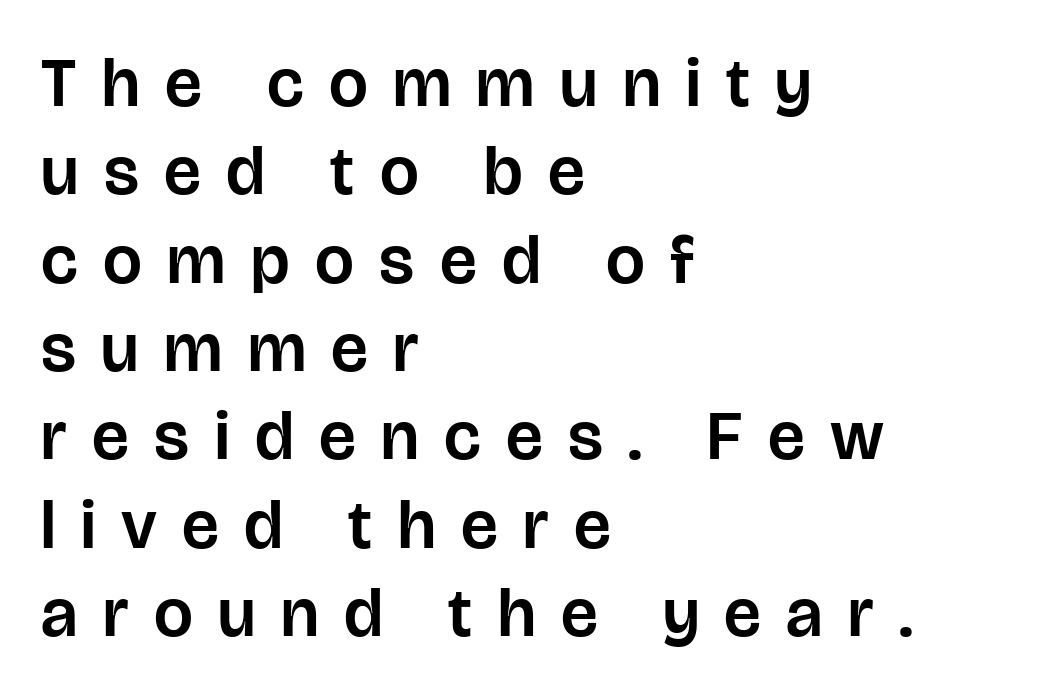
Honestly, there is no underline to notice here at all. Does extra space separate the letters? Yes, quite a lot of it. A student would call this left alignment; a typographer would say flush left, rag right. Regarding serifs, this sample does without them. A typesetter would call this proportional, since set widths differ per character.
